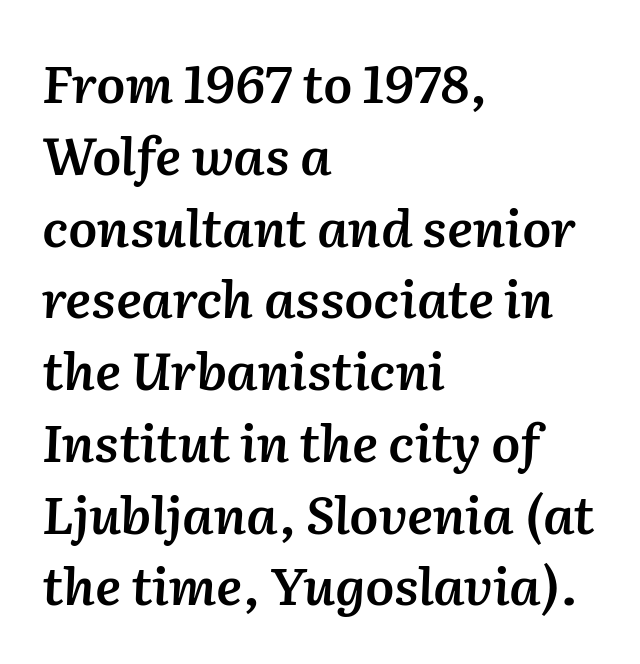
The image shows 52 px semibold type, italic (leaning right); set left-aligned, normal line spacing (1.38x), normal letter spacing, not underlined; medium stroke contrast and a medium x-height.
